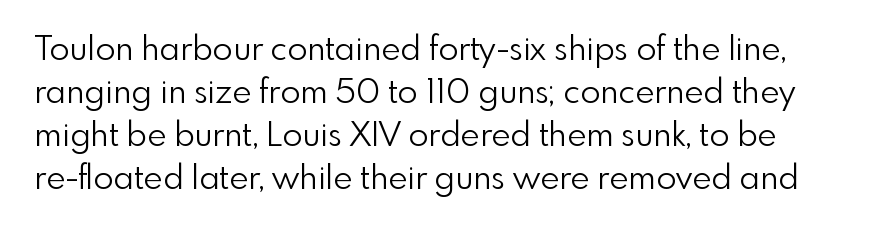
{"serif": "no", "italic": "no", "bold": "no", "weight": "light", "width": "normal", "x_height": "small", "monospaced": "no", "underline": "no", "align": "left", "line_spacing": "normal", "line_spacing_ratio": 1.3, "letter_spacing": "normal", "letter_spacing_em": 0.0, "glyph_px": 33}
